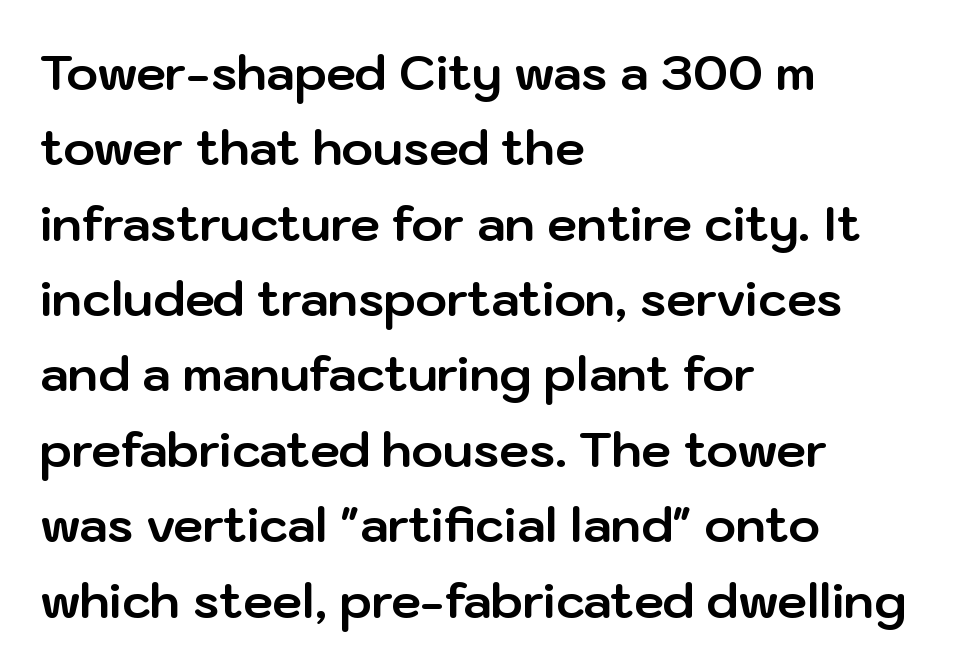
Q: Is the text bold? A: Yes.
Q: Is the text italic (slanted)? A: No, it is upright.
Q: Is the typeface a serif or a sans-serif typeface? A: Sans-serif.
Q: Is the text underlined? A: No.
Q: How is the paragraph aligned? A: Left-aligned.
Q: Is the spacing between letters normal or unusually wide? A: Normal.
Q: Is the spacing between lines tight, normal or loose? A: Normal.
Q: Width (condensed, normal, or wide)? A: Normal.
Q: Stroke contrast? A: Low.
Q: x-height? A: Medium.
Q: Monospaced? A: No.
